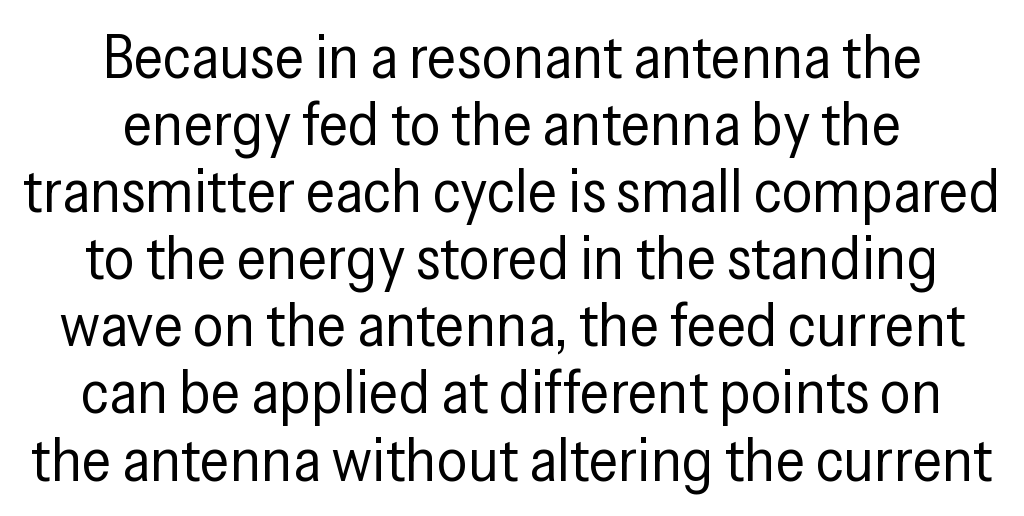
Q: Is the text bold? A: No.
Q: Is the text italic (slanted)? A: No, it is upright.
Q: Is the typeface a serif or a sans-serif typeface? A: Sans-serif.
Q: Is the text underlined? A: No.
Q: How is the paragraph aligned? A: Centered.
Q: Is the spacing between letters normal or unusually wide? A: Normal.
Q: Is the spacing between lines tight, normal or loose? A: Tight.
Q: Width (condensed, normal, or wide)? A: Condensed.
Q: Stroke contrast? A: Low.
Q: x-height? A: Medium.
Q: Monospaced? A: No.
